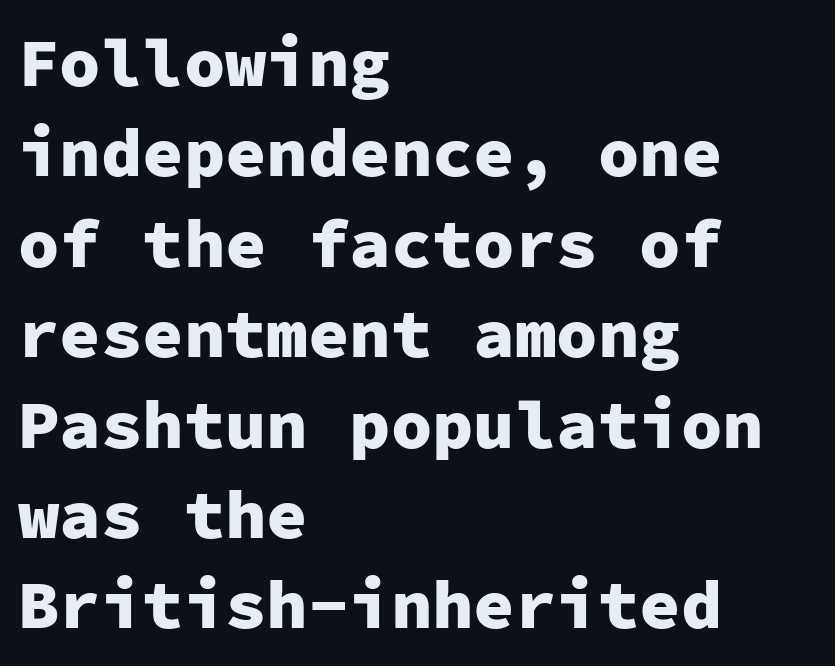
The image shows 69 px heavy sans-serif type, upright, monospaced; set left-aligned, normal line spacing (1.31x), normal letter spacing, not underlined; low stroke contrast and a medium x-height.
